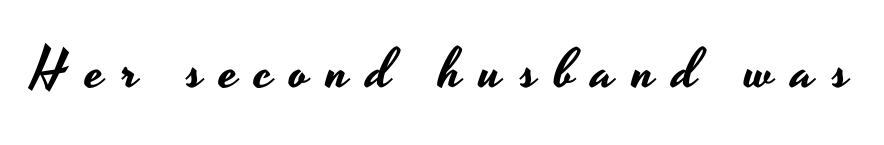
{"serif": "no", "width": "wide", "stroke_contrast": "low", "x_height": "small", "monospaced": "no", "underline": "no", "letter_spacing": "wide", "letter_spacing_em": 0.31, "glyph_px": 56}
